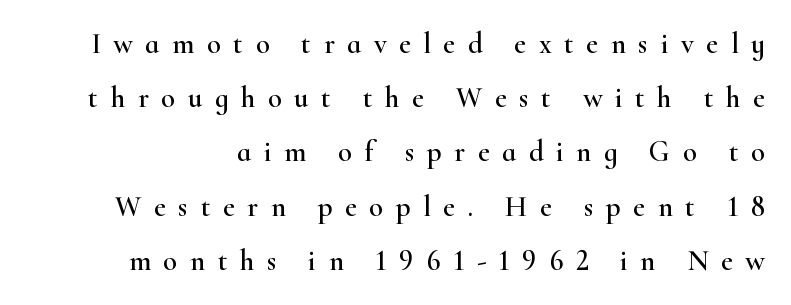
Q: Is the text italic (slanted)? A: No, it is upright.
Q: Is the typeface a serif or a sans-serif typeface? A: Serif.
Q: Is the text underlined? A: No.
Q: Is the spacing between letters normal or unusually wide? A: Unusually wide.
Q: Width (condensed, normal, or wide)? A: Wide.
Q: Stroke contrast? A: High.
Q: x-height? A: Small.
Q: Monospaced? A: No.
